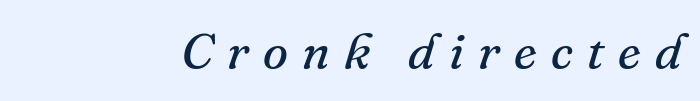
Caption: face not bold, strokes unweighted. Proportional: the letters do not fall into vertical columns. Honestly, there is no underline to notice here at all. Characters are canted at an angle relative to the baseline's perpendicular.
